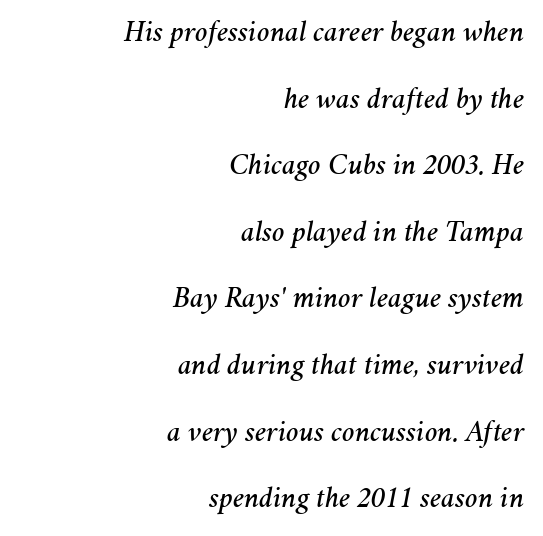
{"italic": "yes", "lean": "right", "slant_degrees": 11, "width": "normal", "stroke_contrast": "medium", "x_height": "medium", "monospaced": "no", "underline": "no", "align": "right", "line_spacing": "loose", "line_spacing_ratio": 2.22, "letter_spacing": "normal", "letter_spacing_em": 0.0, "glyph_px": 30}
